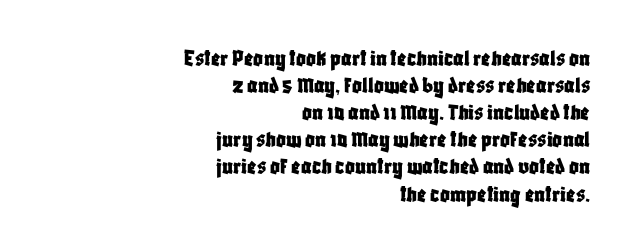
Q: Is the text italic (slanted)? A: No, it is upright.
Q: Is the text underlined? A: No.
Q: How is the paragraph aligned? A: Right-aligned.
Q: Is the spacing between letters normal or unusually wide? A: Normal.
Q: Is the spacing between lines tight, normal or loose? A: Tight.
